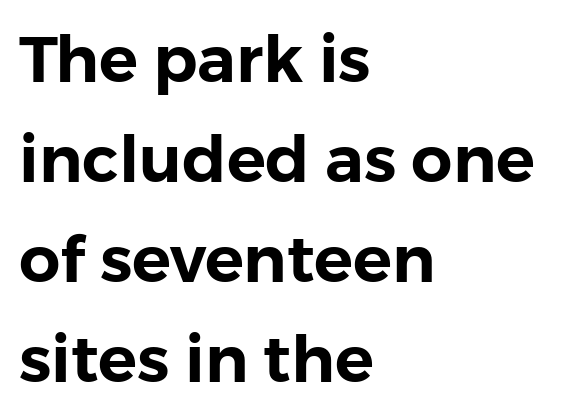
{"serif": "no", "italic": "no", "width": "normal", "stroke_contrast": "low", "x_height": "medium", "monospaced": "no", "underline": "no", "align": "left", "line_spacing": "normal", "line_spacing_ratio": 1.54, "letter_spacing": "normal", "letter_spacing_em": 0.0, "glyph_px": 65}
